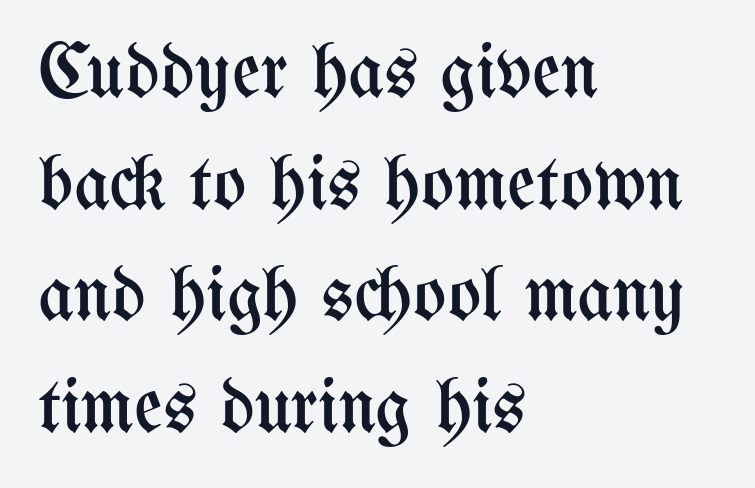
{"italic": "no", "bold": "no", "weight": "regular", "width": "condensed", "stroke_contrast": "medium", "x_height": "medium", "monospaced": "no", "underline": "no", "align": "left", "line_spacing": "normal", "line_spacing_ratio": 1.43, "letter_spacing": "normal", "letter_spacing_em": 0.0, "glyph_px": 78}
